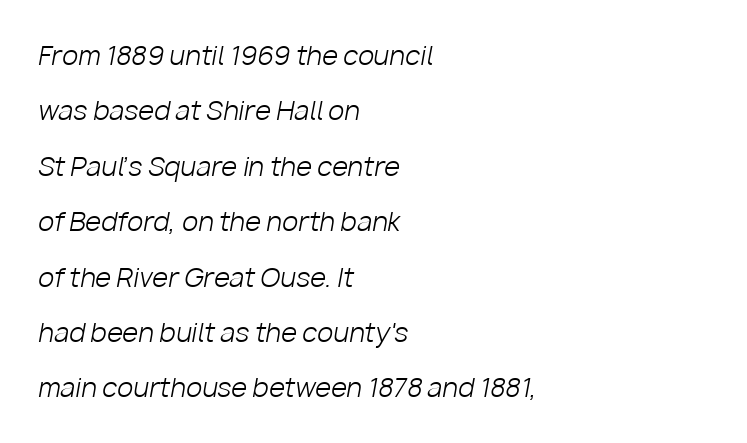
The paragraph shown leans on its left margin. Caption: face not bold, strokes unweighted. A typesetter would mark this as italic. Glance below the letters and you will spot only blank space. Quick note: interline space is abundant. The face used here is rendered with its standard letterfit.
